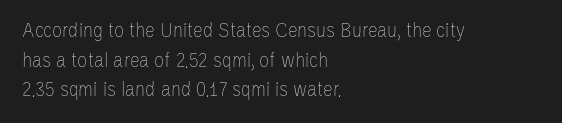
Q: Is the text bold? A: No.
Q: Is the text italic (slanted)? A: No, it is upright.
Q: Is the text underlined? A: No.
Q: How is the paragraph aligned? A: Left-aligned.
Q: Is the spacing between letters normal or unusually wide? A: Normal.
Q: Is the spacing between lines tight, normal or loose? A: Normal.
